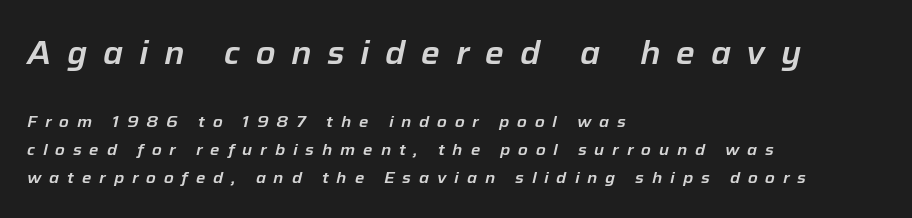
This rendering features lettering with no underline. The passage shown has open, widely tracked lettering throughout. The typography opts for an oblique posture over an upright one. Is this a fixed-width face? No — the glyphs have proportional, varying widths.
